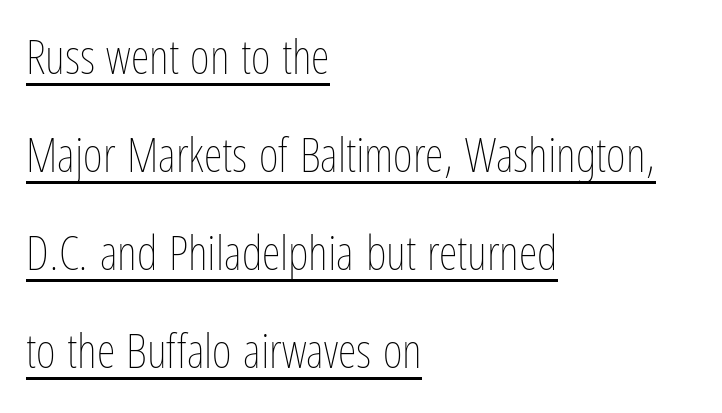
The image shows 48 px thin, condensed type, upright; set left-aligned, loose line spacing (2.04x), normal letter spacing, underlined; low stroke contrast and a medium x-height.
